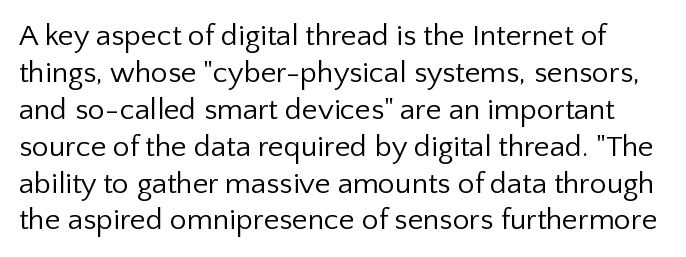
{"serif": "no", "italic": "no", "bold": "no", "weight": "regular", "width": "normal", "stroke_contrast": "low", "x_height": "medium", "monospaced": "no", "underline": "no", "line_spacing_ratio": 1.23, "letter_spacing": "normal", "letter_spacing_em": 0.0, "glyph_px": 30}
